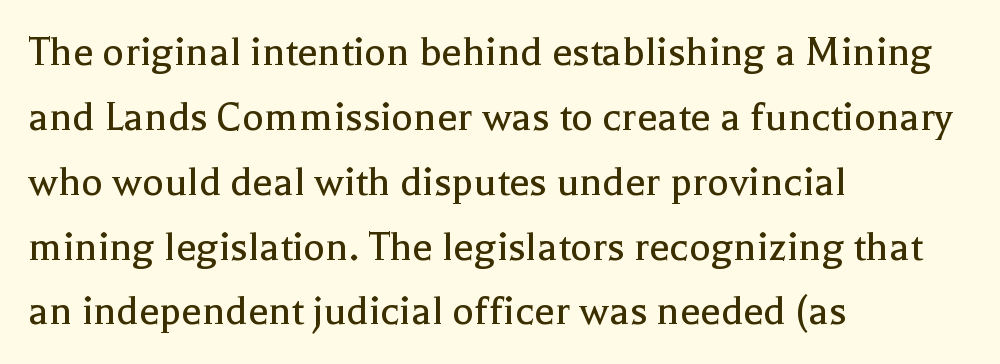
Regarding serifs, this sample has them. What stands out about the letter spacing? Nothing — it is the standard amount. The axis of the letterforms is exactly vertical. Check the space under the baseline: it is left empty.
